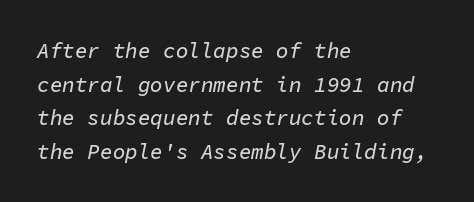
Q: Is the text italic (slanted)? A: Yes, it leans right by about 11 degrees.
Q: Is the text underlined? A: No.
Q: How is the paragraph aligned? A: Left-aligned.
Q: Is the spacing between letters normal or unusually wide? A: Normal.
Q: Is the spacing between lines tight, normal or loose? A: Normal.
